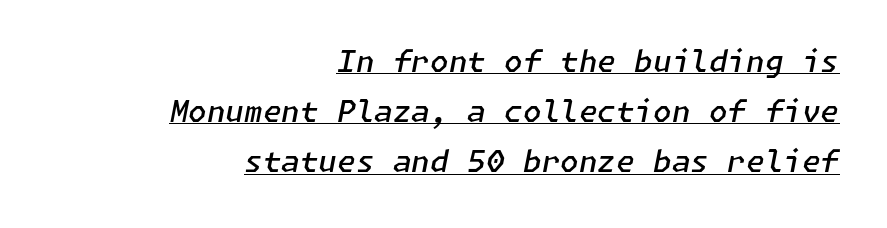
Stroke thickness is moderately raised; the sample reads as semibold. The specimen includes a rule beneath the text block's lines. Default kerning and tracking; the words read as compact shapes. In CSS terms this would be text-align: right. Does the lettering tilt? It does — this is italic.
